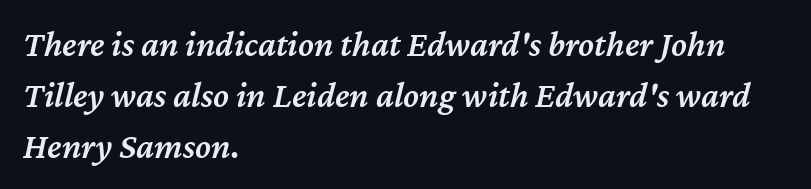
You can tell it's italic because the verticals aren't actually vertical. The sample has been set in demibold, a notch under bold. The lines are quadded left. Here the designer chose a conventional face with non-uniform glyph widths.
